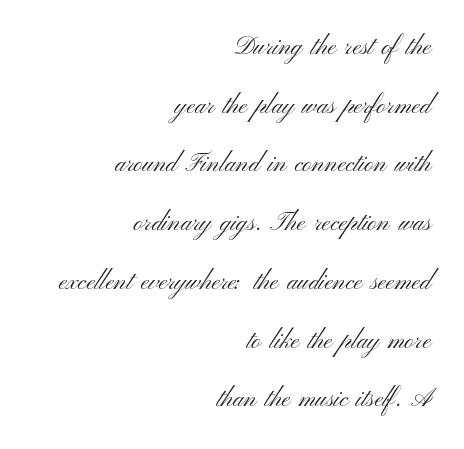
Q: Is the text bold? A: No.
Q: Is the text italic (slanted)? A: Yes.
Q: Is the text underlined? A: No.
Q: How is the paragraph aligned? A: Right-aligned.
Q: Is the spacing between letters normal or unusually wide? A: Normal.
Q: Is the spacing between lines tight, normal or loose? A: Loose.
